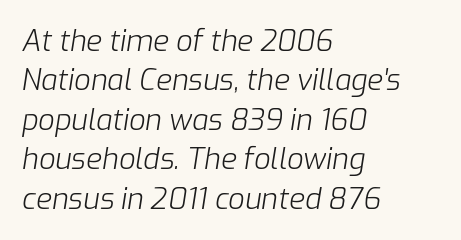
Q: Is the text bold? A: No.
Q: Is the text italic (slanted)? A: Yes, it leans right by about 9 degrees.
Q: Is the text underlined? A: No.
Q: How is the paragraph aligned? A: Left-aligned.
Q: Is the spacing between letters normal or unusually wide? A: Normal.
Q: Is the spacing between lines tight, normal or loose? A: Normal.
Q: Width (condensed, normal, or wide)? A: Normal.
Q: Stroke contrast? A: Low.
Q: x-height? A: Medium.
Q: Monospaced? A: No.
